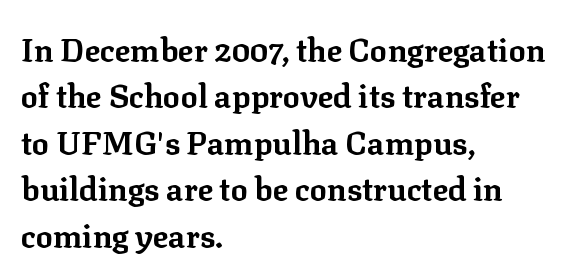
Q: Is the text bold? A: Yes.
Q: Is the text italic (slanted)? A: No, it is upright.
Q: Is the typeface a serif or a sans-serif typeface? A: Serif.
Q: Is the text underlined? A: No.
Q: How is the paragraph aligned? A: Left-aligned.
Q: Is the spacing between letters normal or unusually wide? A: Normal.
Q: Is the spacing between lines tight, normal or loose? A: Normal.
Q: Width (condensed, normal, or wide)? A: Normal.
Q: Stroke contrast? A: Low.
Q: x-height? A: Medium.
Q: Monospaced? A: No.
